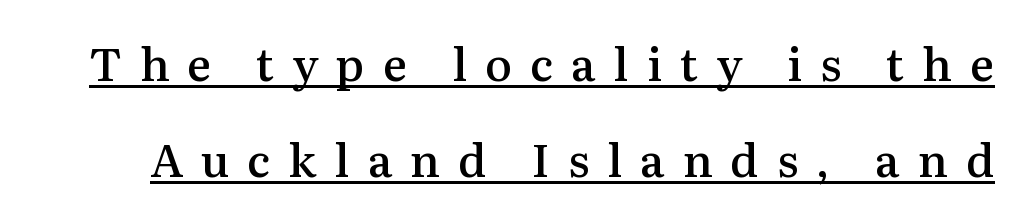
How heavy is the stroke? Medium-heavy — a semibold, shy of bold. Students, note that the glyphs here are deliberately spaced far apart. The type sits square on the baseline with zero lean. Underlined type.
